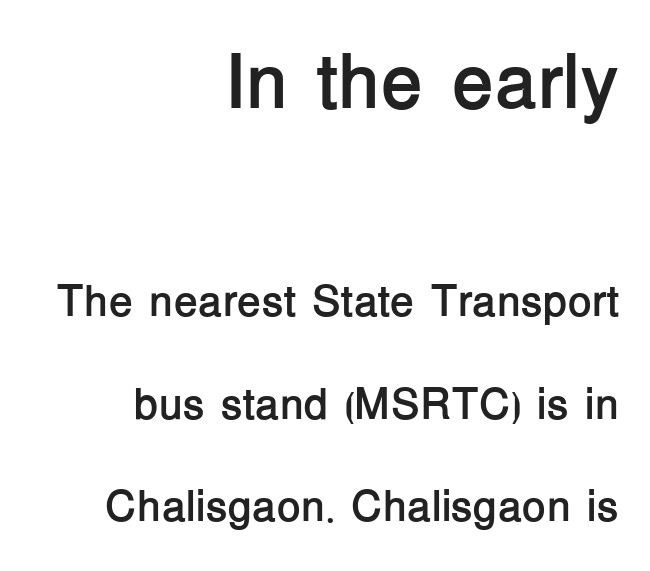
The image shows 77 px semibold sans-serif type, upright; set right-aligned, loose line spacing (2.33x), normal letter spacing, not underlined; the first (top) block is 1.75x larger; low stroke contrast and a medium x-height.
